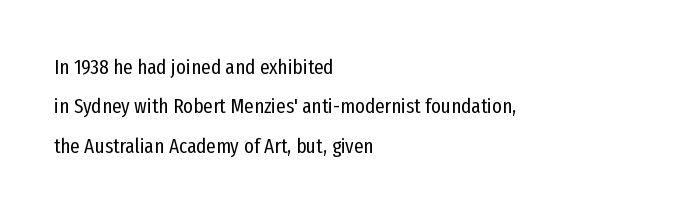
The image shows 21 px text type, upright; set left-aligned, line spacing 1.88x, normal letter spacing, not underlined.
